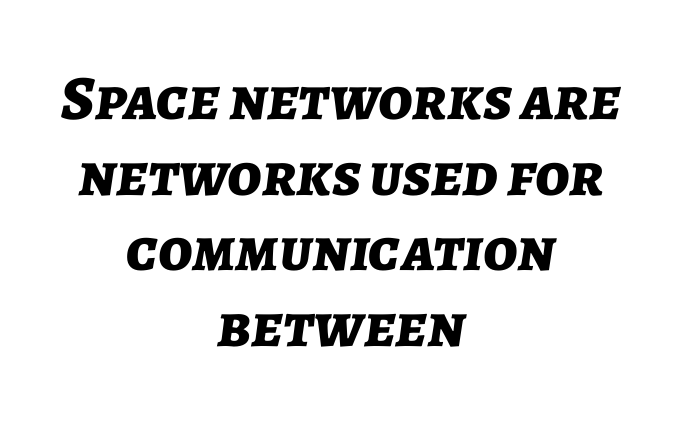
Q: Is the text bold? A: Yes.
Q: Is the text italic (slanted)? A: Yes, it leans right by about 7 degrees.
Q: Is the text underlined? A: No.
Q: How is the paragraph aligned? A: Centered.
Q: Is the spacing between letters normal or unusually wide? A: Normal.
Q: Width (condensed, normal, or wide)? A: Normal.
Q: Stroke contrast? A: Low.
Q: x-height? A: Medium.
Q: Monospaced? A: No.
